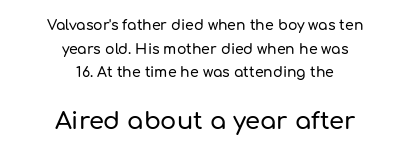
Glyph-to-glyph distance matches everyday printed text. Compared with typical paragraphs, the rows here are spaced about the same. It's the straight-up-and-down kind of type. Between these two stacked blocks, the lower one wins on size. Quick note: underline off.
